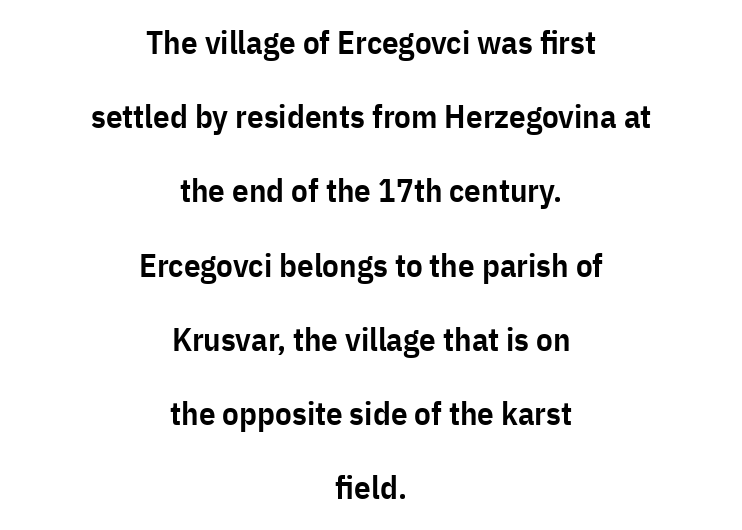
{"serif": "no", "italic": "no", "bold": "semi", "weight": "semibold", "width": "condensed", "stroke_contrast": "low", "x_height": "medium", "monospaced": "no", "underline": "no", "align": "center", "line_spacing": "loose", "line_spacing_ratio": 2.25, "letter_spacing": "normal", "letter_spacing_em": 0.0, "glyph_px": 33}
